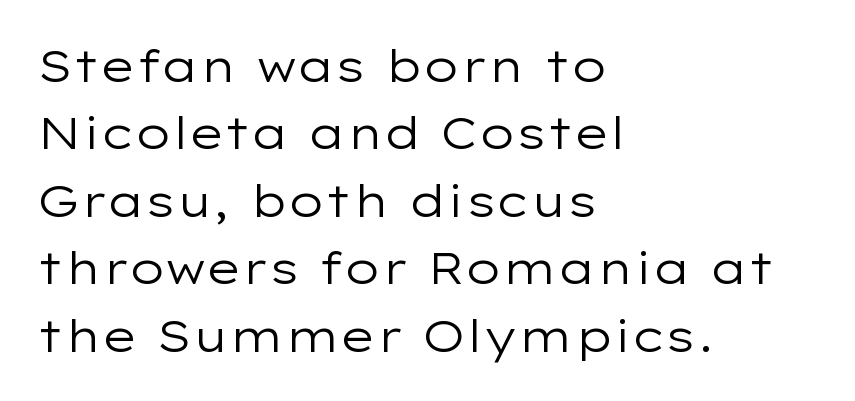
The image shows 45 px regular-weight, wide sans-serif type, upright; set left-aligned, normal line spacing (1.5x), normal letter spacing, not underlined; low stroke contrast and a medium x-height.
